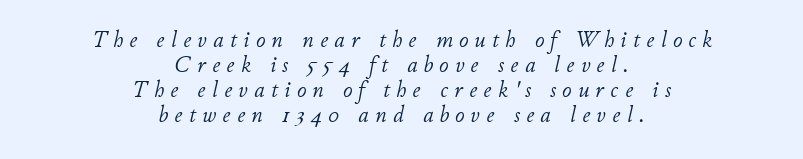
Closely set lines give the paragraph a compact silhouette. Unmarked baselines from the first word to the last. Compared with ordinary roman type, these characters are visibly tilted. The typesetting does not lean heavy: it is not bold.
